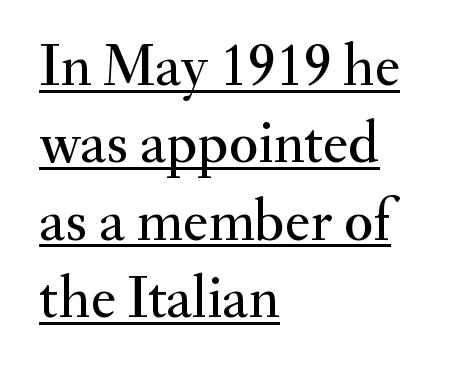
The lettering stays uniformly vertical, giving the passage a roman look. Nothing unusual about the tracking: characters are spaced as the font intends. Evenly set lines give the paragraph a standard silhouette. Short and long lines alike share a common starting point at left. The passage shown is typed in a proportional face where columns would drift. The face used here is seriffed, in the tradition of book romans.
